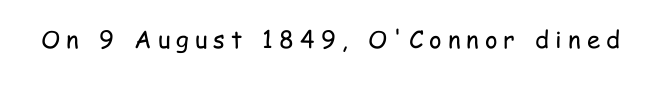
The image shows 24 px text type, upright; set unusually wide letter spacing (+0.25 em), not underlined.
